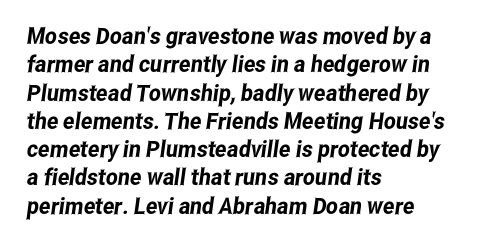
{"underline": "no", "align": "left", "line_spacing_ratio": 1.23, "letter_spacing": "normal", "letter_spacing_em": 0.0, "glyph_px": 23}
